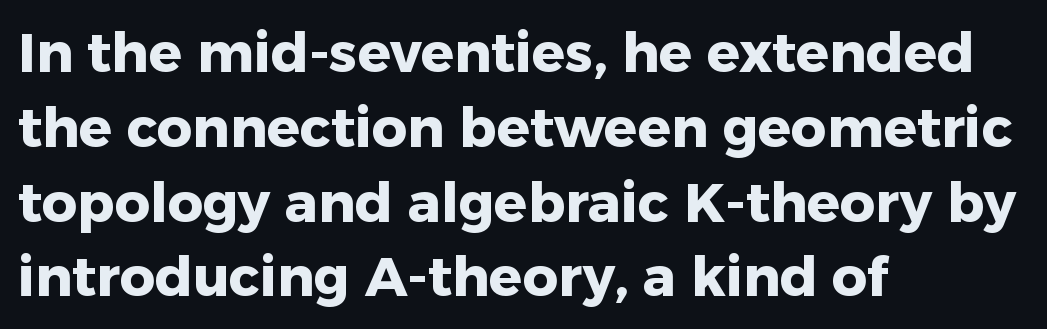
Check the space under the baseline: it is left empty. Here the designer chose a conventional face with non-uniform glyph widths. These lines sit exactly where default settings would place them. Font category for this specimen: sans-serif.
